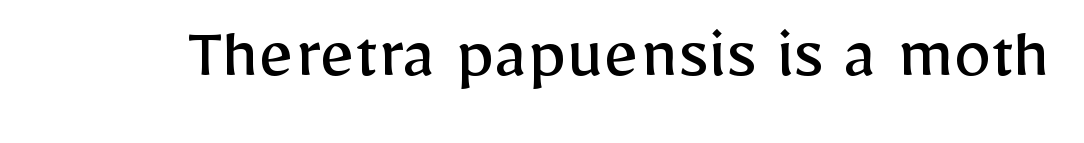
Here the designer chose a conventional face with non-uniform glyph widths. To sum up the face: it is a sans, with no serifs. A bare baseline throughout the passage. In terms of posture, this sample is upright. Compared with a typical body face, this is equally light or lighter still. The rendering keeps characters at their native spacing.
